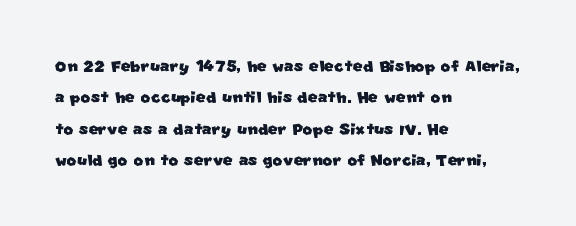
These lines keep a tight, regular rhythm from letter to letter. The rendering anchors every line to the left-hand side. Leading: standard. Clear beneath every line of the passage.
